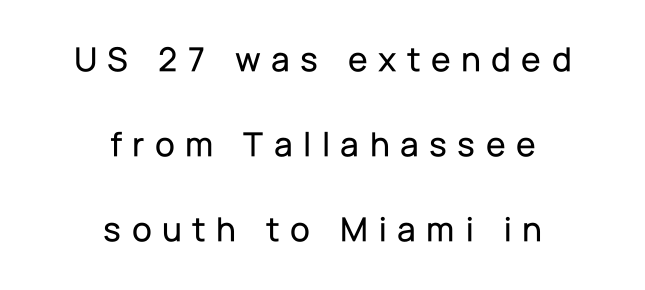
Q: Is the text italic (slanted)? A: No, it is upright.
Q: Is the typeface a serif or a sans-serif typeface? A: Sans-serif.
Q: Is the text underlined? A: No.
Q: How is the paragraph aligned? A: Centered.
Q: Is the spacing between letters normal or unusually wide? A: Unusually wide.
Q: Is the spacing between lines tight, normal or loose? A: Loose.
Q: Width (condensed, normal, or wide)? A: Normal.
Q: Stroke contrast? A: Low.
Q: x-height? A: Medium.
Q: Monospaced? A: No.
